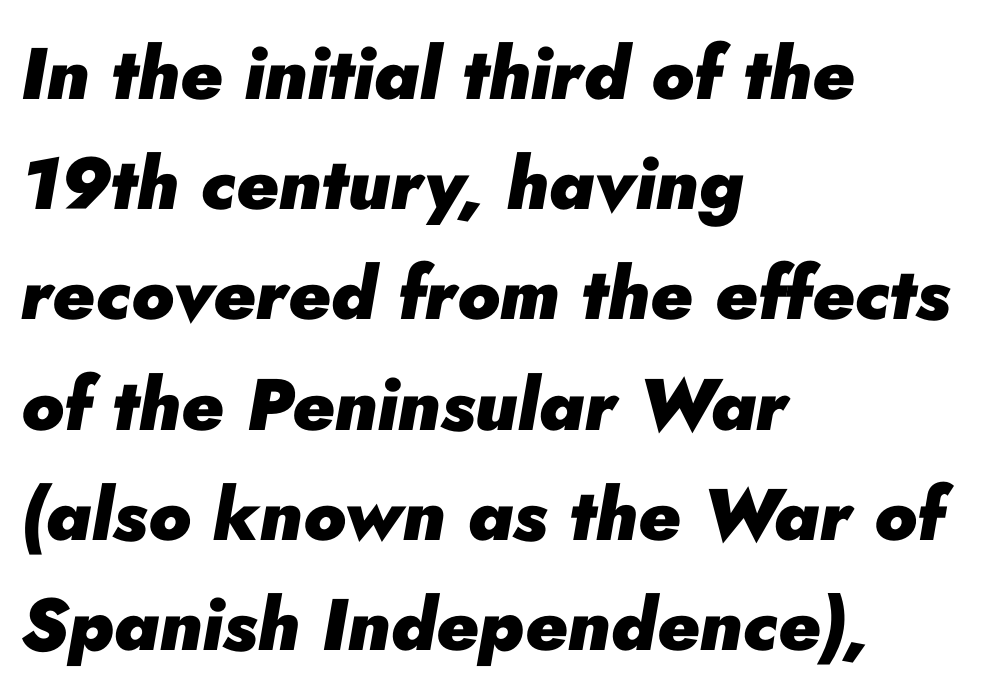
Words float on clear page, feet unadorned. Note the varied advance widths — an 'i' is clearly narrower than an 'm'. In terms of leading, this rendering sits right in the middle. Does the weight exceed regular? Yes, all the way to bold. One-word summary of the alignment: left.
